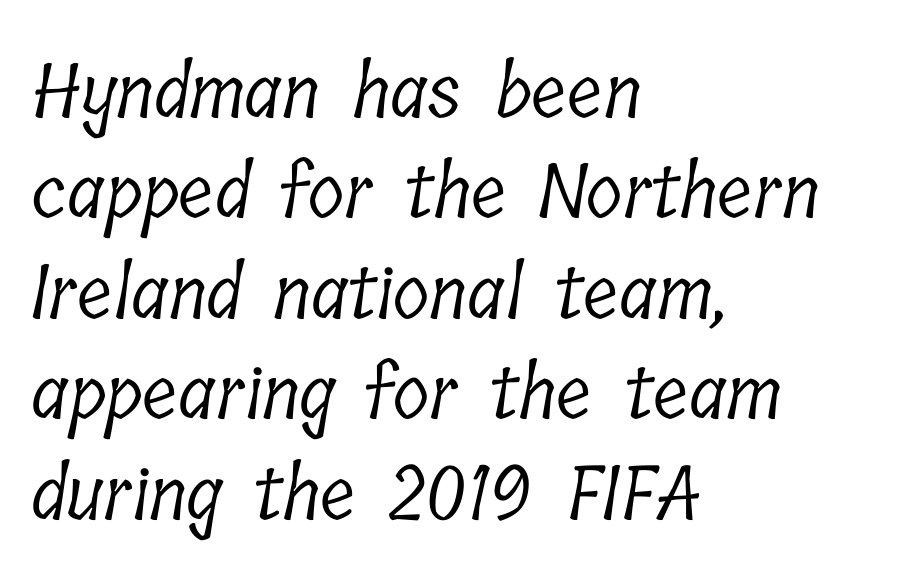
Q: Is the text bold? A: No.
Q: Is the typeface a serif or a sans-serif typeface? A: Serif.
Q: Is the text underlined? A: No.
Q: How is the paragraph aligned? A: Left-aligned.
Q: Is the spacing between letters normal or unusually wide? A: Normal.
Q: Is the spacing between lines tight, normal or loose? A: Normal.
Q: Width (condensed, normal, or wide)? A: Condensed.
Q: Stroke contrast? A: Low.
Q: x-height? A: Medium.
Q: Monospaced? A: No.
